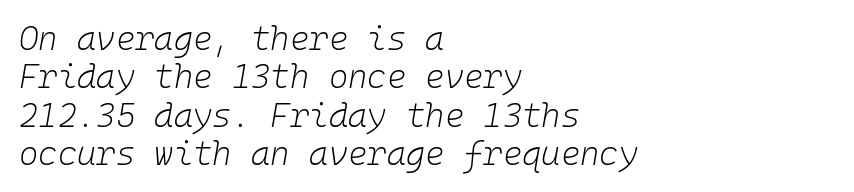
Q: Is the text bold? A: No.
Q: Is the text italic (slanted)? A: Yes, it leans right by about 10 degrees.
Q: Is the text underlined? A: No.
Q: How is the paragraph aligned? A: Left-aligned.
Q: Is the spacing between letters normal or unusually wide? A: Normal.
Q: Width (condensed, normal, or wide)? A: Normal.
Q: Stroke contrast? A: Low.
Q: x-height? A: Medium.
Q: Monospaced? A: Yes.
